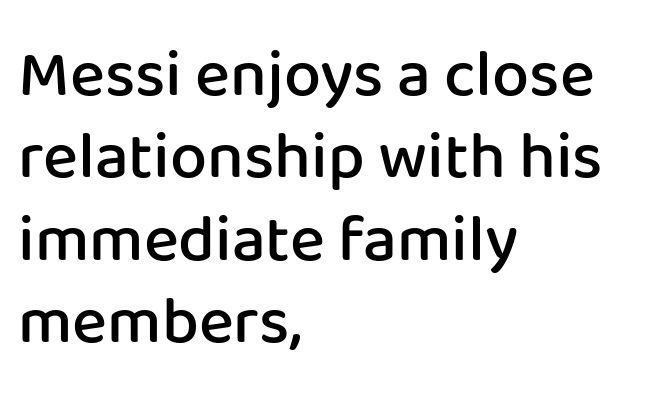
{"serif": "no", "italic": "no", "bold": "semi", "weight": "semibold", "width": "normal", "stroke_contrast": "low", "x_height": "medium", "monospaced": "no", "underline": "no", "align": "left", "line_spacing": "normal", "line_spacing_ratio": 1.25, "letter_spacing": "normal", "letter_spacing_em": 0.0, "glyph_px": 66}
